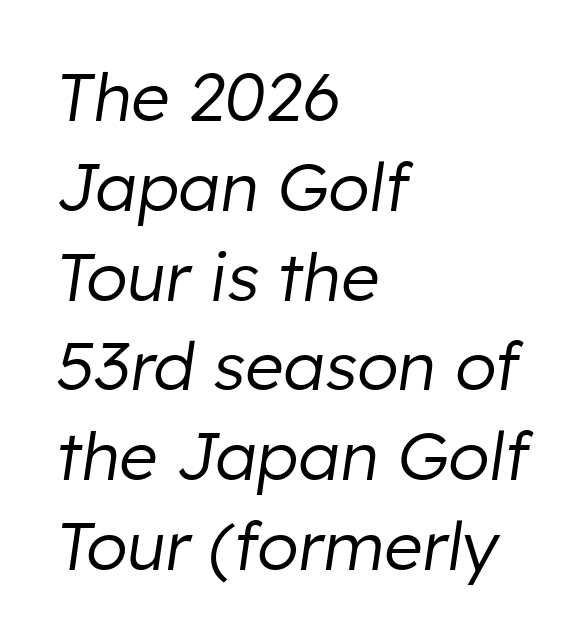
{"italic": "yes", "lean": "right", "slant_degrees": 8, "bold": "no", "weight": "regular", "width": "normal", "stroke_contrast": "low", "x_height": "medium", "monospaced": "no", "underline": "no", "align": "left", "line_spacing": "normal", "line_spacing_ratio": 1.34, "letter_spacing": "normal", "letter_spacing_em": 0.0, "glyph_px": 67}
